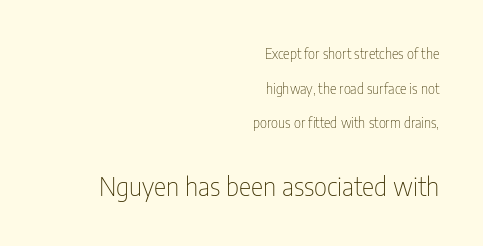
Of the two passages, the one underneath uses the larger point size. This block would shrink considerably if given ordinary leading; it's expanded now. Letter spacing: default. The baseline area is clear. The font is comparable to plain body text, perhaps lighter.
